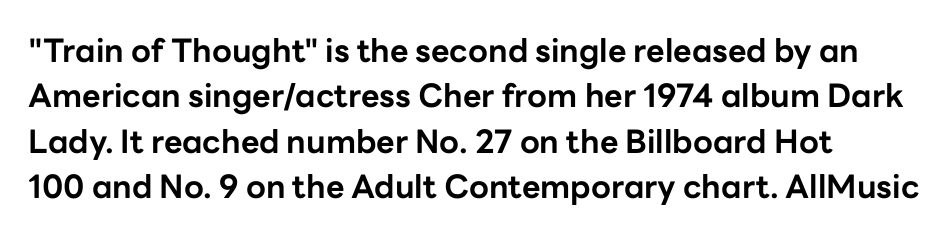
{"serif": "no", "italic": "no", "bold": "yes", "weight": "bold", "width": "normal", "stroke_contrast": "low", "x_height": "medium", "monospaced": "no", "underline": "no", "align": "left", "line_spacing": "normal", "line_spacing_ratio": 1.42, "letter_spacing": "normal", "letter_spacing_em": 0.0, "glyph_px": 32}
